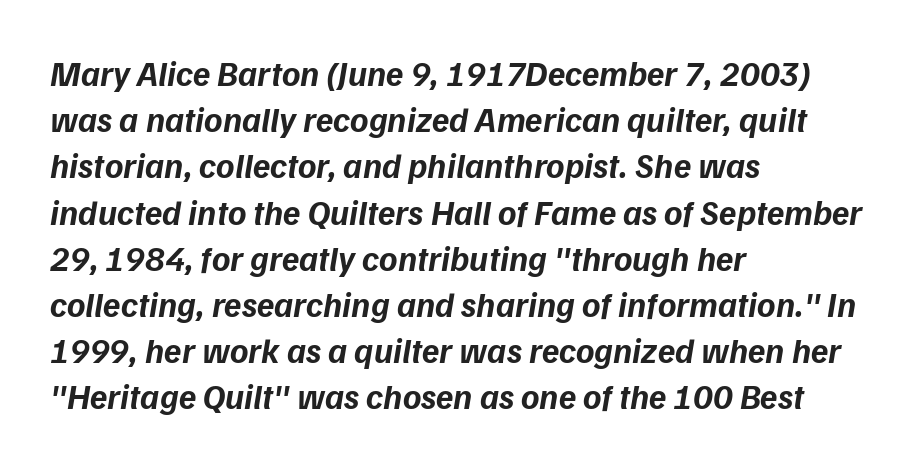
The image shows 35 px bold type, italic (leaning right); set left-aligned, normal line spacing (1.32x), normal letter spacing, not underlined; low stroke contrast and a medium x-height.
